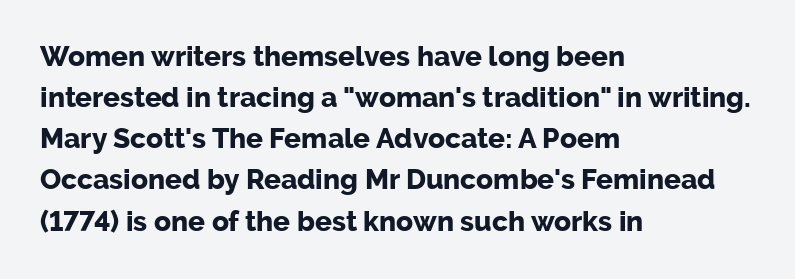
The image shows 28 px bold sans-serif type, upright; set left-aligned, normal line spacing (1.47x), normal letter spacing, not underlined; low stroke contrast and a medium x-height.
